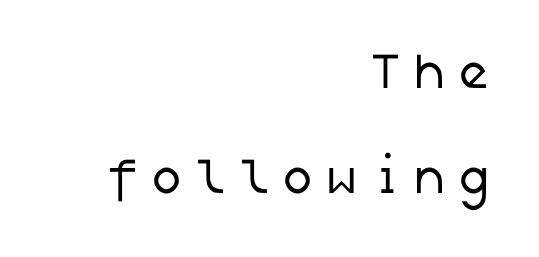
Q: Is the text bold? A: No.
Q: Is the typeface a serif or a sans-serif typeface? A: Sans-serif.
Q: Is the text underlined? A: No.
Q: How is the paragraph aligned? A: Right-aligned.
Q: Is the spacing between letters normal or unusually wide? A: Unusually wide.
Q: Is the spacing between lines tight, normal or loose? A: Loose.
Q: Width (condensed, normal, or wide)? A: Normal.
Q: Stroke contrast? A: Low.
Q: x-height? A: Medium.
